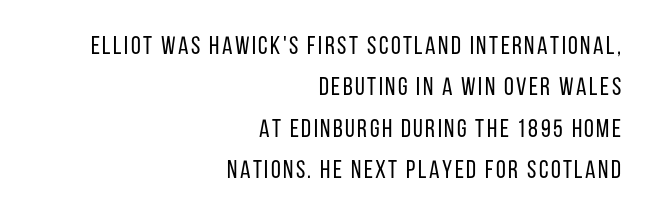
Notice how the stems are strictly vertical — no italics here. The letterforms sit at book weight or below. A typesetter would call this leading conventional body-copy spacing. Bare-footed words on every line. A flush-right, rag-left setting is used for this passage.
